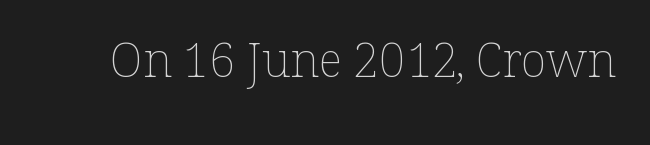
{"italic": "no", "bold": "no", "weight": "thin", "width": "normal", "stroke_contrast": "low", "x_height": "medium", "monospaced": "no", "underline": "no", "letter_spacing": "normal", "letter_spacing_em": 0.0, "glyph_px": 47}
